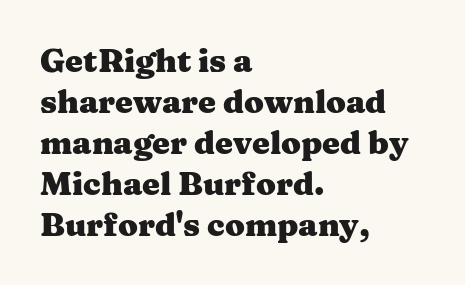
The image shows 32 px heavy, wide serif type, upright; set left-aligned, normal line spacing (1.28x), normal letter spacing, not underlined; medium stroke contrast and a medium x-height.
